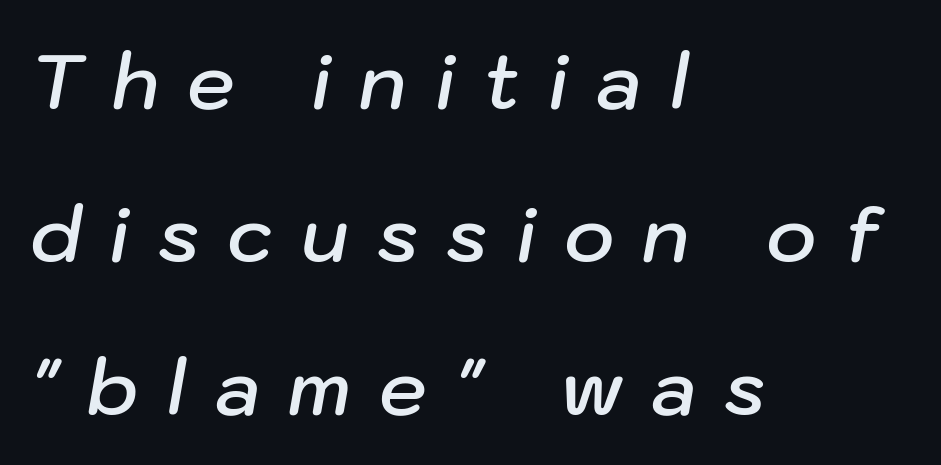
{"italic": "yes", "lean": "right", "slant_degrees": 10, "bold": "semi", "weight": "semibold", "width": "normal", "stroke_contrast": "low", "x_height": "medium", "monospaced": "no", "underline": "no", "align": "left", "line_spacing": "loose", "line_spacing_ratio": 2.01, "letter_spacing": "wide", "letter_spacing_em": 0.37, "glyph_px": 76}
